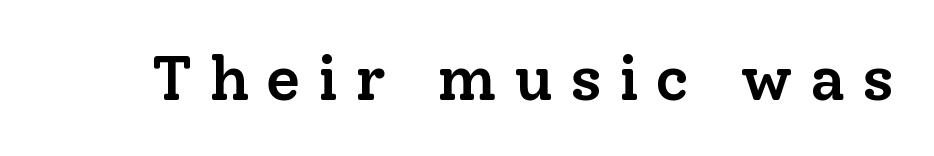
The image shows 63 px semibold serif type, upright; set unusually wide letter spacing (+0.27 em), not underlined; low stroke contrast and a medium x-height.
